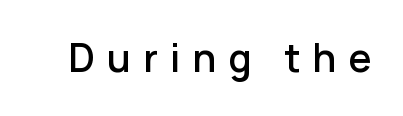
Q: Is the text bold? A: Semi-bold.
Q: Is the text italic (slanted)? A: No, it is upright.
Q: Is the typeface a serif or a sans-serif typeface? A: Sans-serif.
Q: Is the text underlined? A: No.
Q: Is the spacing between letters normal or unusually wide? A: Unusually wide.
Q: Width (condensed, normal, or wide)? A: Normal.
Q: Stroke contrast? A: Low.
Q: x-height? A: Medium.
Q: Monospaced? A: No.
